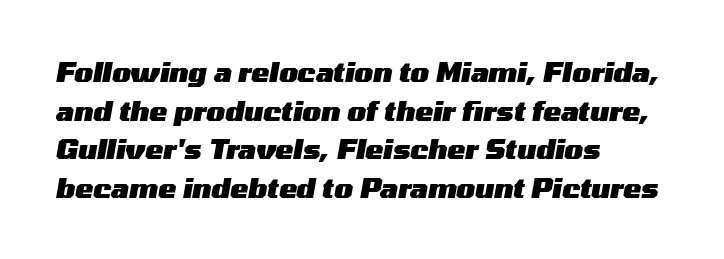
{"italic": "yes", "lean": "right", "slant_degrees": 10, "bold": "yes", "underline": "no", "align": "left", "line_spacing": "normal", "line_spacing_ratio": 1.43, "letter_spacing": "normal", "letter_spacing_em": 0.0, "glyph_px": 27}
